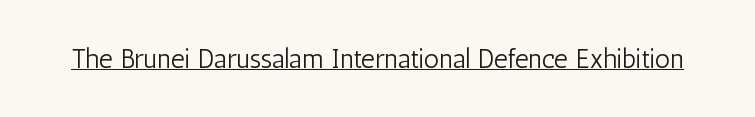
{"italic": "no", "bold": "no", "underline": "yes", "letter_spacing": "normal", "letter_spacing_em": 0.0, "glyph_px": 27}
